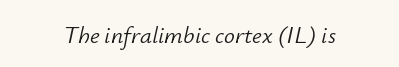
Q: Is the text bold? A: No.
Q: Is the text italic (slanted)? A: Yes, it leans right by about 12 degrees.
Q: Is the text underlined? A: No.
Q: How is the paragraph aligned? A: Centered.
Q: Is the spacing between letters normal or unusually wide? A: Normal.
